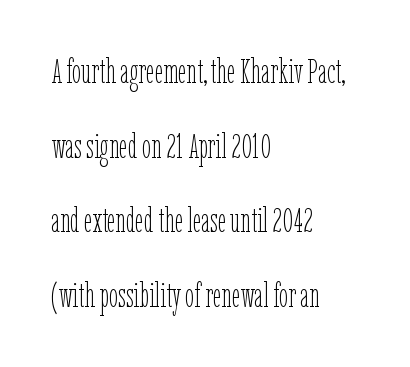
{"italic": "no", "bold": "no", "weight": "thin", "width": "condensed", "stroke_contrast": "low", "x_height": "medium", "monospaced": "no", "underline": "no", "align": "left", "line_spacing": "loose", "line_spacing_ratio": 2.26, "letter_spacing": "normal", "letter_spacing_em": 0.0, "glyph_px": 33}
